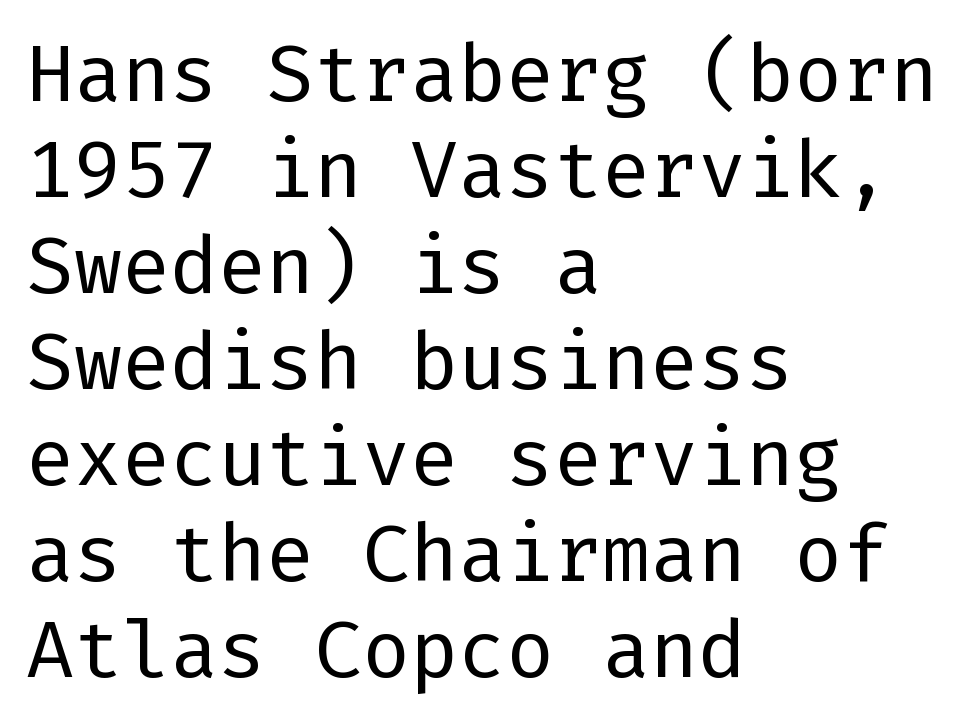
{"serif": "no", "italic": "no", "bold": "no", "weight": "regular", "width": "normal", "stroke_contrast": "low", "x_height": "medium", "underline": "no", "align": "left", "line_spacing_ratio": 1.2, "letter_spacing": "normal", "letter_spacing_em": 0.0, "glyph_px": 80}
